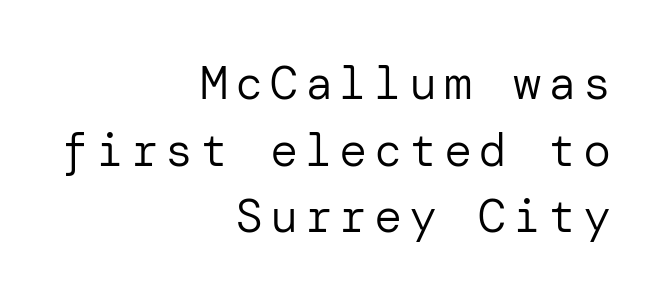
Q: Is the text bold? A: No.
Q: Is the text italic (slanted)? A: No, it is upright.
Q: Is the typeface a serif or a sans-serif typeface? A: Sans-serif.
Q: Is the text underlined? A: No.
Q: How is the paragraph aligned? A: Right-aligned.
Q: Is the spacing between lines tight, normal or loose? A: Normal.
Q: Width (condensed, normal, or wide)? A: Normal.
Q: Stroke contrast? A: Low.
Q: x-height? A: Medium.
